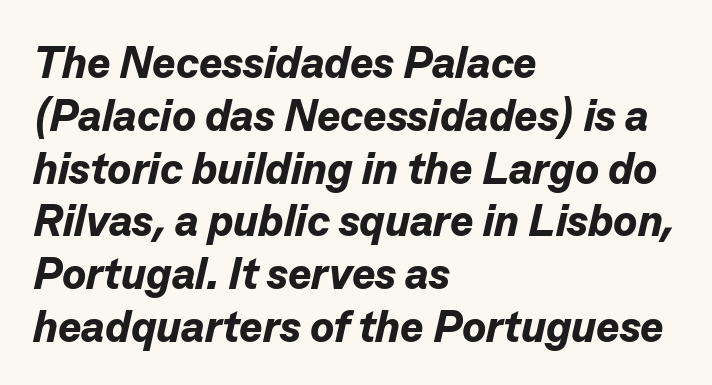
{"italic": "yes", "lean": "right", "slant_degrees": 13, "bold": "yes", "weight": "bold", "width": "normal", "stroke_contrast": "low", "x_height": "medium", "monospaced": "no", "underline": "no", "align": "left", "line_spacing_ratio": 1.2, "letter_spacing": "normal", "letter_spacing_em": 0.0, "glyph_px": 44}
